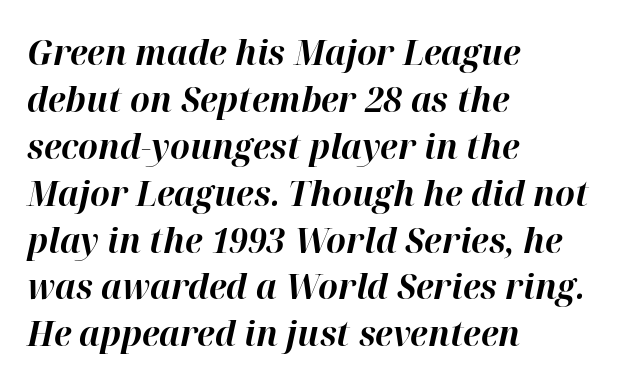
Q: Is the text bold? A: Yes.
Q: Is the text italic (slanted)? A: Yes, it leans right by about 12 degrees.
Q: Is the text underlined? A: No.
Q: How is the paragraph aligned? A: Left-aligned.
Q: Is the spacing between letters normal or unusually wide? A: Normal.
Q: Is the spacing between lines tight, normal or loose? A: Normal.
Q: Width (condensed, normal, or wide)? A: Normal.
Q: Stroke contrast? A: High.
Q: x-height? A: Medium.
Q: Monospaced? A: No.
